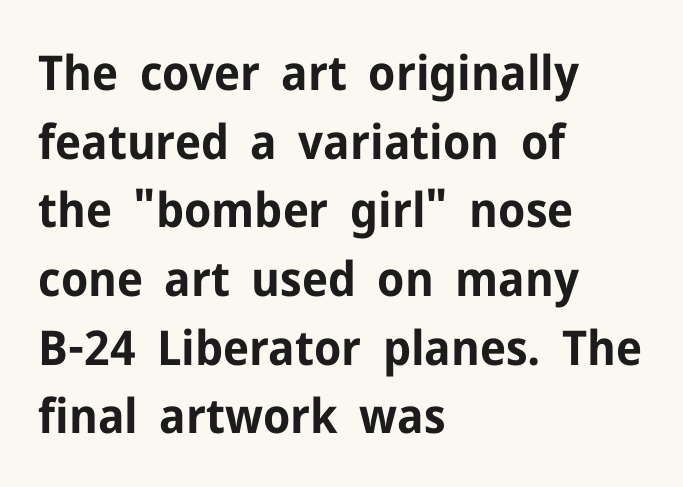
I'd describe the lettering as bold — thick and assertive. Descender tails drop into unmarked territory. The paragraph has a hard left edge and a soft right edge. This sample uses an upright cut, with every glyph sitting square on the baseline. The rendering keeps characters at their native spacing.
